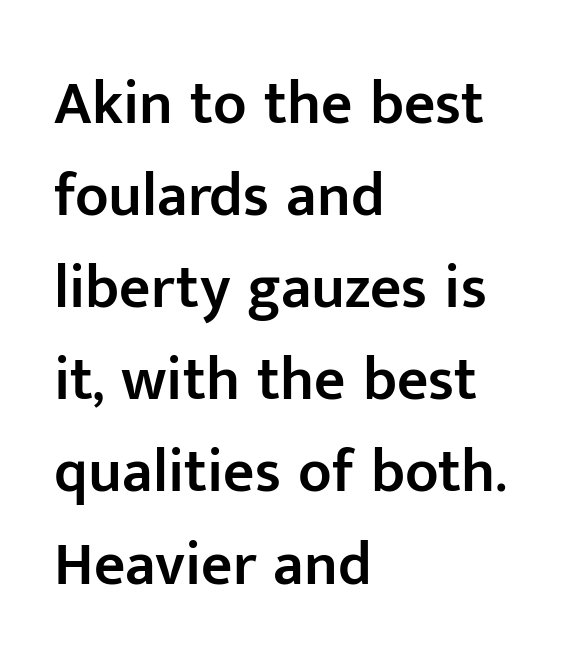
The image shows 61 px semibold sans-serif type, upright; set left-aligned, normal line spacing (1.51x), normal letter spacing, not underlined; low stroke contrast and a medium x-height.
